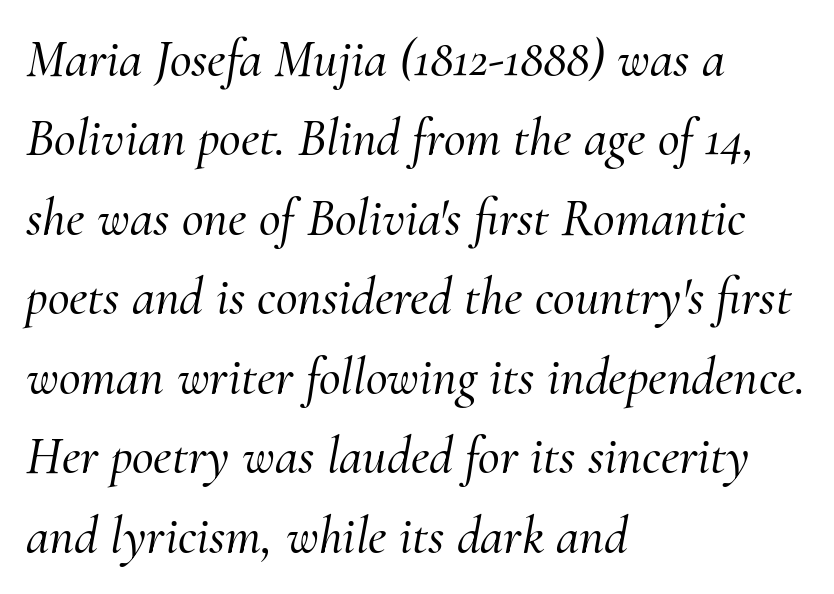
How would I describe the line gaps? Plain and ordinary. Underlining? Definitely not there. Note the varied advance widths — an 'i' is clearly narrower than an 'm'. The letterforms sit shoulder to shoulder at normal distance.
